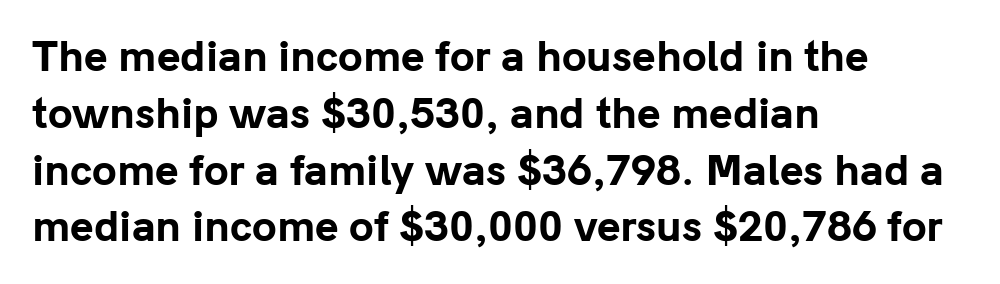
Q: Is the text bold? A: Yes.
Q: Is the text italic (slanted)? A: No, it is upright.
Q: Is the typeface a serif or a sans-serif typeface? A: Sans-serif.
Q: Is the text underlined? A: No.
Q: How is the paragraph aligned? A: Left-aligned.
Q: Is the spacing between letters normal or unusually wide? A: Normal.
Q: Is the spacing between lines tight, normal or loose? A: Normal.
Q: Width (condensed, normal, or wide)? A: Normal.
Q: Stroke contrast? A: Low.
Q: x-height? A: Medium.
Q: Monospaced? A: No.
